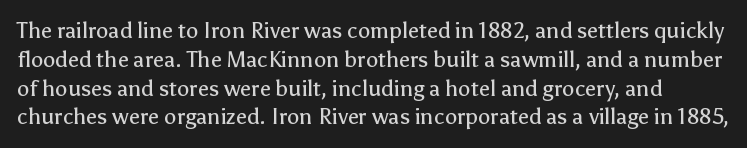
Q: Is the text bold? A: No.
Q: Is the text italic (slanted)? A: No, it is upright.
Q: Is the text underlined? A: No.
Q: Is the spacing between letters normal or unusually wide? A: Normal.
Q: Is the spacing between lines tight, normal or loose? A: Normal.
